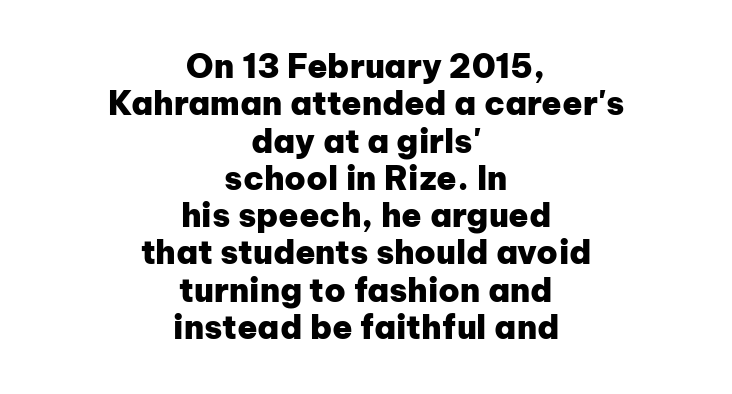
The image shows 33 px heavy sans-serif type, upright; set centered, tight line spacing (1.13x), normal letter spacing, not underlined; low stroke contrast and a medium x-height.
